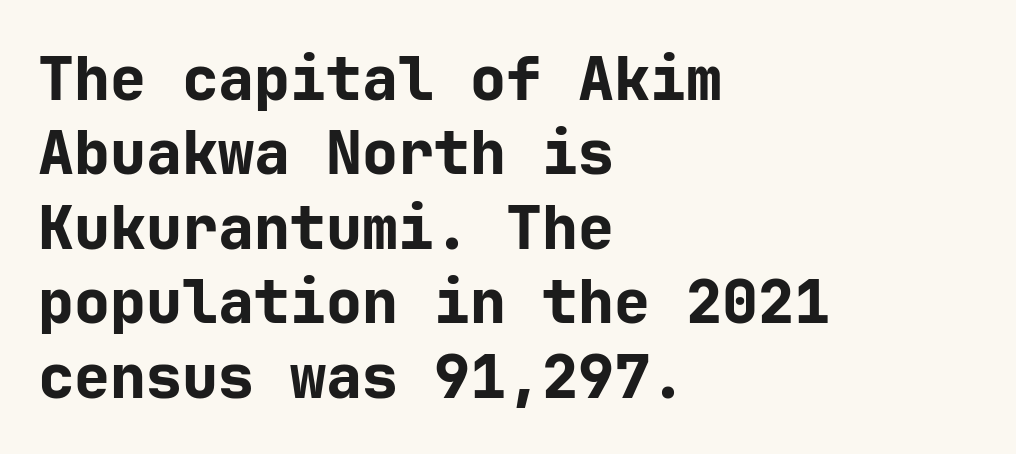
The image shows 60 px bold sans-serif type, upright; set left-aligned, line spacing 1.24x, normal letter spacing, not underlined; low stroke contrast and a medium x-height.
